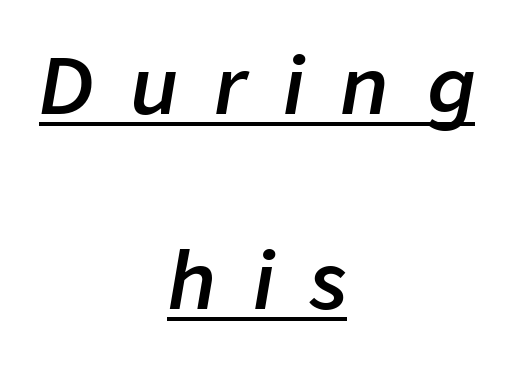
The image shows 78 px semibold type, italic (leaning right); set centered, loose line spacing (2.5x), unusually wide letter spacing (+0.47 em), underlined; low stroke contrast and a medium x-height.
